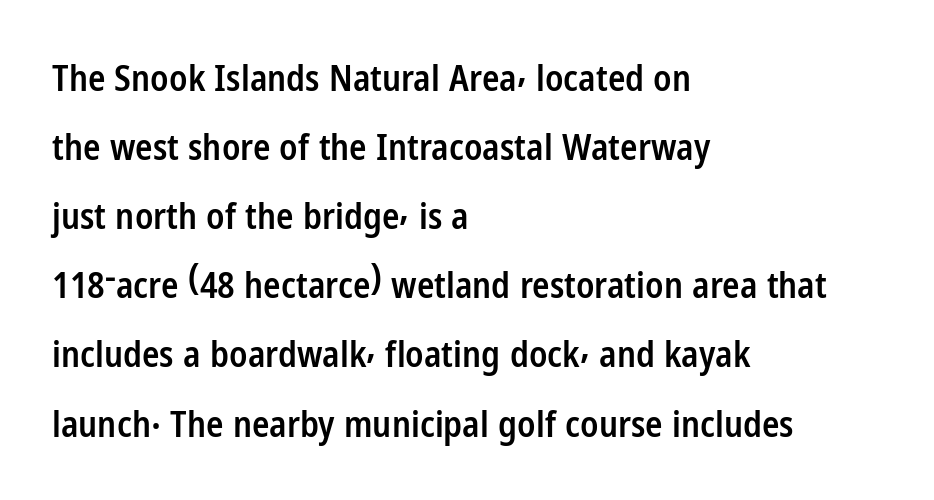
The image shows 36 px semibold, condensed sans-serif type, upright; set left-aligned, loose line spacing (1.92x), normal letter spacing, not underlined; low stroke contrast and a medium x-height.
